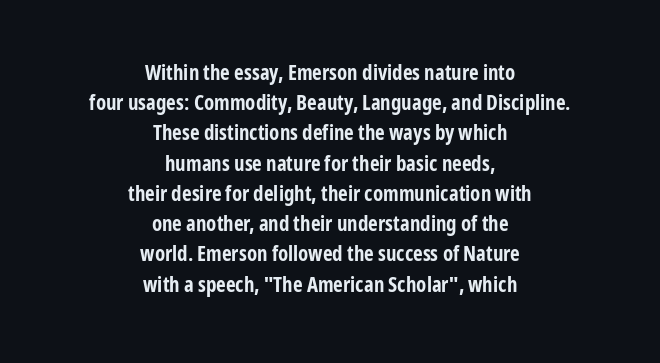
The image shows 21 px bold type, upright; set centered, normal line spacing (1.44x), normal letter spacing, not underlined.
